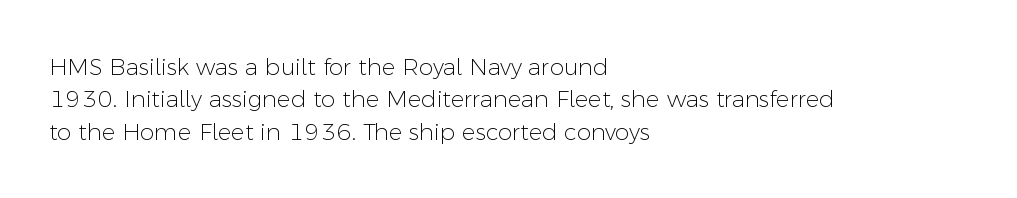
The tracking reads as untouched default to a designer's eye. Layout note: lines flush left. Students, observe: this is what conventionally led text looks like. Underline: absent.
